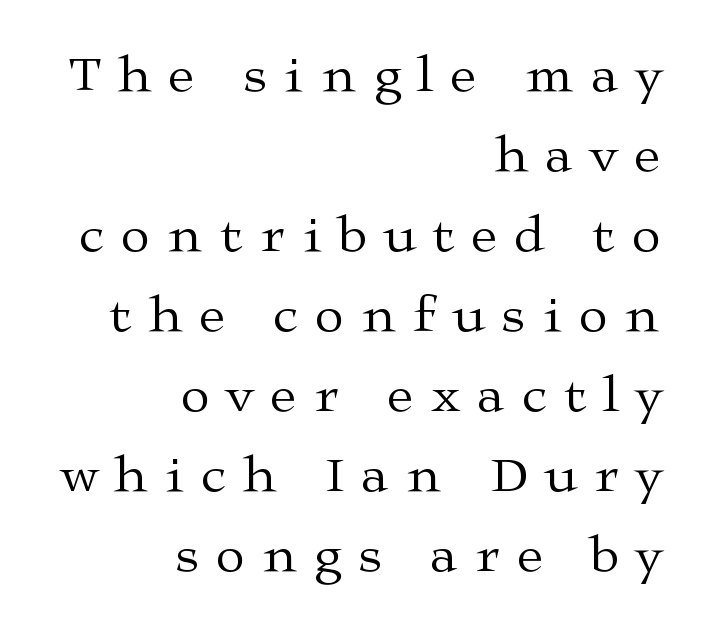
Q: Is the text bold? A: No.
Q: Is the text italic (slanted)? A: No, it is upright.
Q: Is the typeface a serif or a sans-serif typeface? A: Serif.
Q: Is the text underlined? A: No.
Q: How is the paragraph aligned? A: Right-aligned.
Q: Is the spacing between letters normal or unusually wide? A: Unusually wide.
Q: Is the spacing between lines tight, normal or loose? A: Normal.
Q: Width (condensed, normal, or wide)? A: Wide.
Q: Stroke contrast? A: Medium.
Q: x-height? A: Medium.
Q: Monospaced? A: No.
